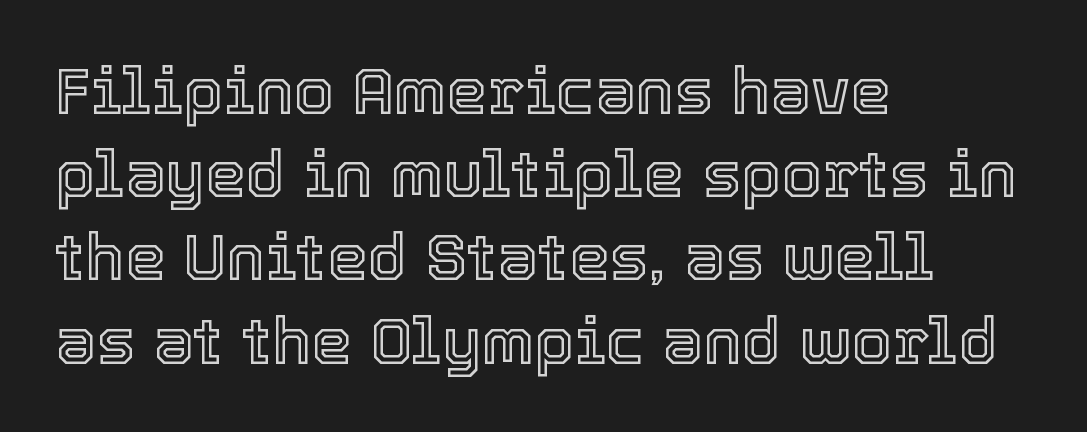
The image shows 65 px text type, upright; set left-aligned, normal line spacing (1.28x), normal letter spacing, not underlined; a medium x-height.
